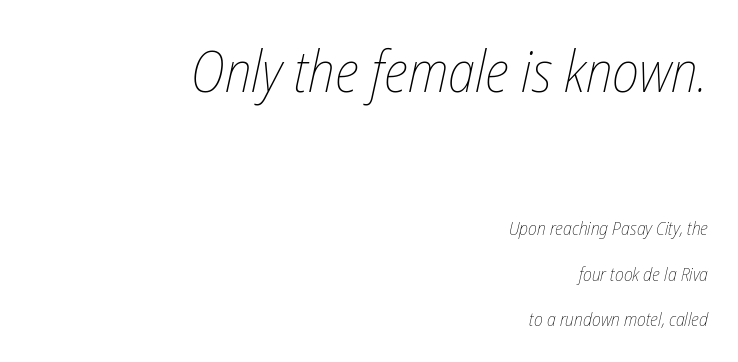
{"italic": "yes", "lean": "right", "slant_degrees": 12, "bold": "no", "weight": "thin", "width": "condensed", "stroke_contrast": "low", "x_height": "medium", "monospaced": "no", "underline": "no", "align": "right", "line_spacing": "loose", "line_spacing_ratio": 2.38, "letter_spacing": "normal", "letter_spacing_em": 0.0, "larger_block": "first", "size_ratio": 3.05, "glyph_px": 58}
